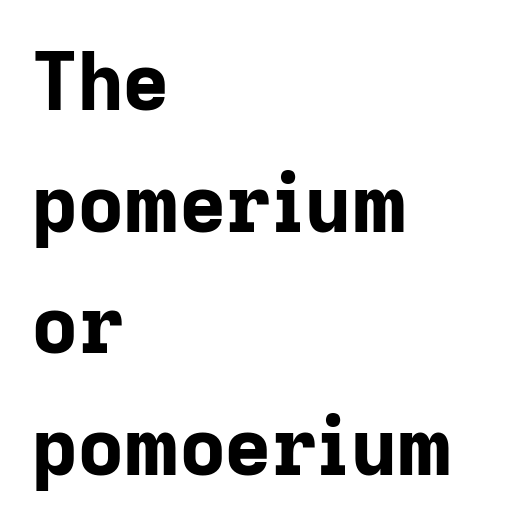
Q: Is the text bold? A: Yes.
Q: Is the text italic (slanted)? A: No, it is upright.
Q: Is the typeface a serif or a sans-serif typeface? A: Sans-serif.
Q: Is the text underlined? A: No.
Q: How is the paragraph aligned? A: Left-aligned.
Q: Is the spacing between letters normal or unusually wide? A: Normal.
Q: Is the spacing between lines tight, normal or loose? A: Normal.
Q: Width (condensed, normal, or wide)? A: Normal.
Q: Stroke contrast? A: Low.
Q: x-height? A: Medium.
Q: Monospaced? A: No.
